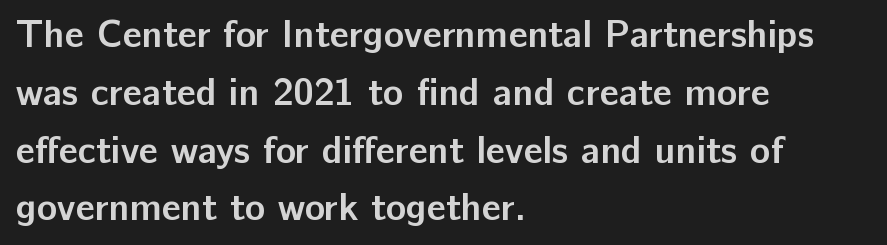
The image shows 38 px semibold sans-serif type, upright; set left-aligned, normal line spacing (1.52x), normal letter spacing, not underlined; low stroke contrast and a medium x-height.
